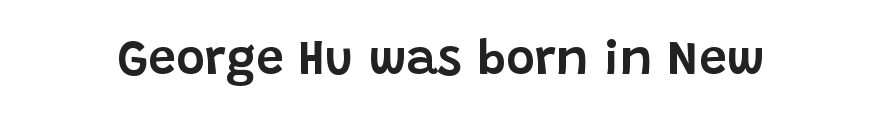
Q: Is the text italic (slanted)? A: No, it is upright.
Q: Is the typeface a serif or a sans-serif typeface? A: Sans-serif.
Q: Is the text underlined? A: No.
Q: Is the spacing between letters normal or unusually wide? A: Normal.
Q: Width (condensed, normal, or wide)? A: Normal.
Q: Stroke contrast? A: Low.
Q: x-height? A: Large.
Q: Monospaced? A: No.
